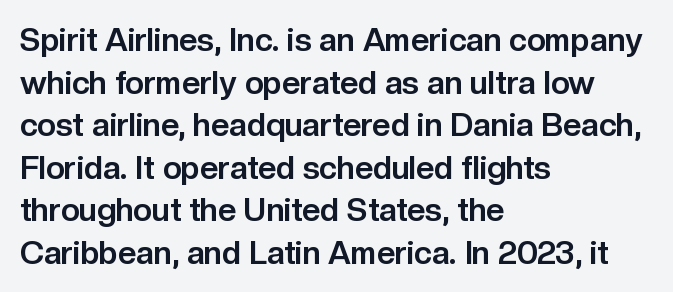
{"serif": "no", "italic": "no", "bold": "yes", "weight": "bold", "width": "normal", "stroke_contrast": "low", "x_height": "medium", "monospaced": "no", "underline": "no", "align": "left", "line_spacing": "normal", "line_spacing_ratio": 1.33, "letter_spacing": "normal", "letter_spacing_em": 0.0, "glyph_px": 32}
